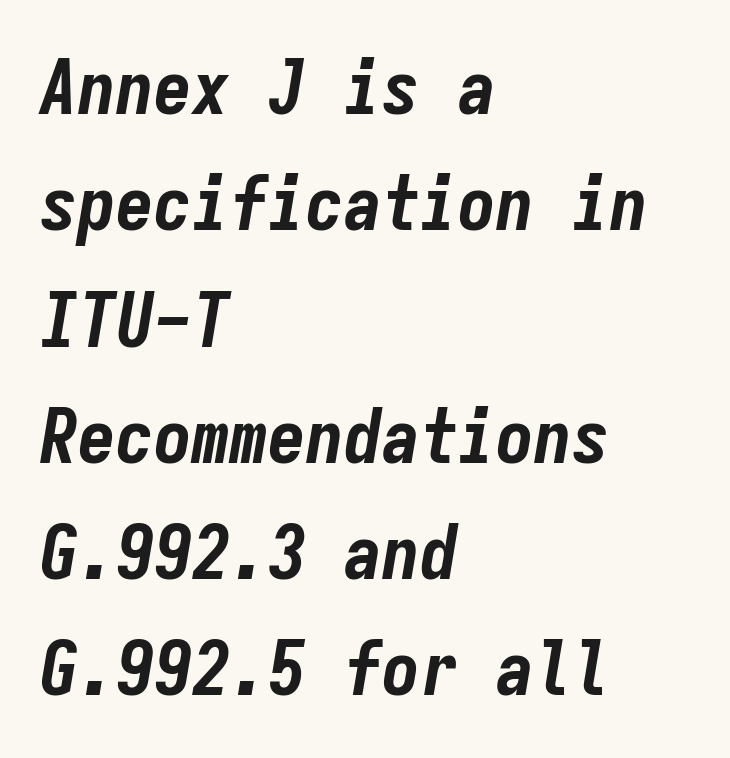
Looking at the ascenders, they clearly lean. Do the characters align in a grid? Yes, the font is monospaced. Underline: absent. The paragraph shown leans on its left margin. Summary of weight: heavy, a full bold. The rows are spaced the way most documents space them.
